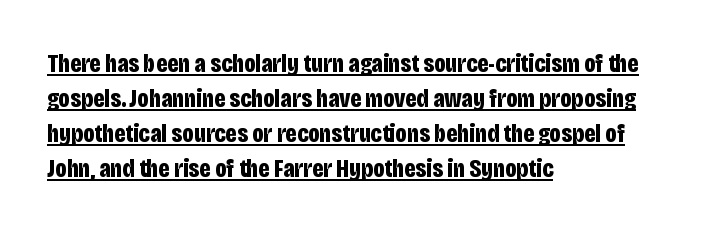
{"italic": "no", "bold": "yes", "underline": "yes", "align": "left", "line_spacing": "normal", "line_spacing_ratio": 1.35, "letter_spacing": "normal", "letter_spacing_em": 0.0, "glyph_px": 26}
